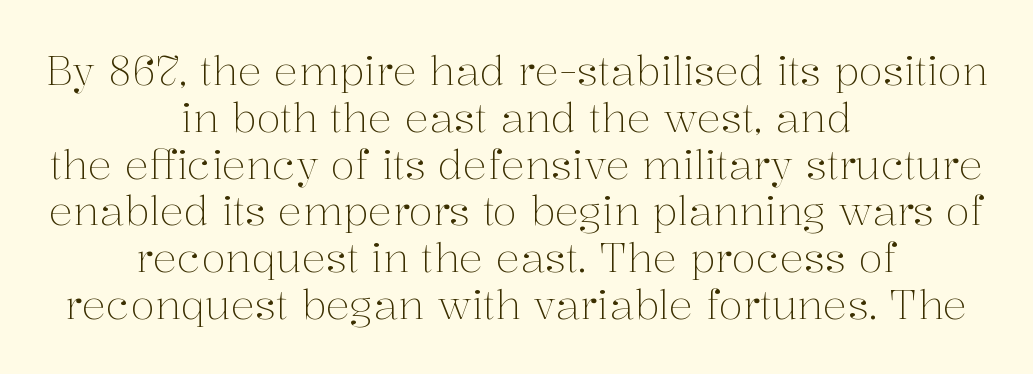
{"serif": "yes", "italic": "no", "bold": "no", "weight": "light", "width": "normal", "stroke_contrast": "medium", "x_height": "medium", "monospaced": "no", "underline": "no", "align": "center", "line_spacing_ratio": 1.17, "letter_spacing": "normal", "letter_spacing_em": 0.0, "glyph_px": 40}
